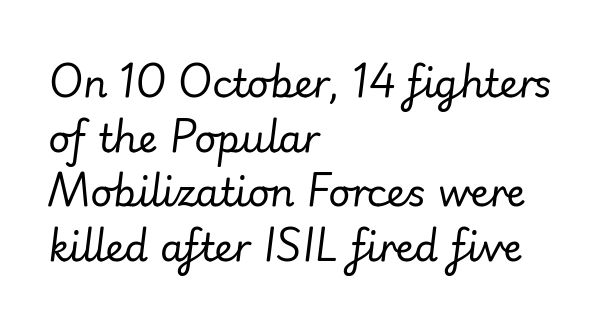
Vertical stems look standard width or narrower in stroke. Honestly, the letter spacing is just normal — you wouldn't notice it. Looks like regular typesetting: each glyph gets only the width it needs. The lines are quadded left.
